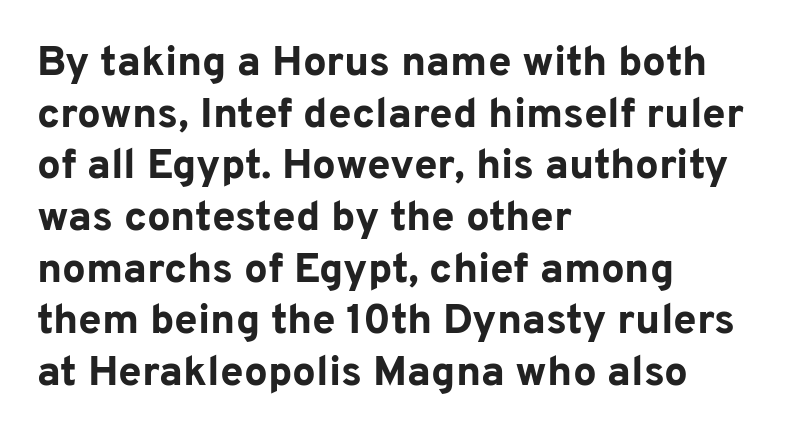
{"serif": "no", "italic": "no", "bold": "yes", "weight": "bold", "width": "normal", "stroke_contrast": "low", "x_height": "medium", "monospaced": "no", "underline": "no", "align": "left", "line_spacing_ratio": 1.23, "letter_spacing": "normal", "letter_spacing_em": 0.0, "glyph_px": 42}
